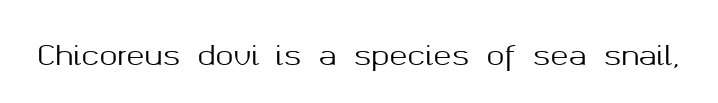
{"italic": "no", "underline": "no", "letter_spacing": "normal", "letter_spacing_em": 0.0, "glyph_px": 27}
